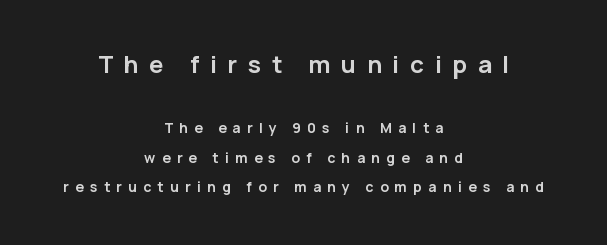
Q: Is the text bold? A: Yes.
Q: Is the text italic (slanted)? A: No, it is upright.
Q: Is the text underlined? A: No.
Q: How is the paragraph aligned? A: Centered.
Q: Is the spacing between letters normal or unusually wide? A: Unusually wide.
Q: Is the spacing between lines tight, normal or loose? A: Loose.
Q: Which block of text is set in a larger size, the first (top) or the second (bottom)? A: The first (top) one.
